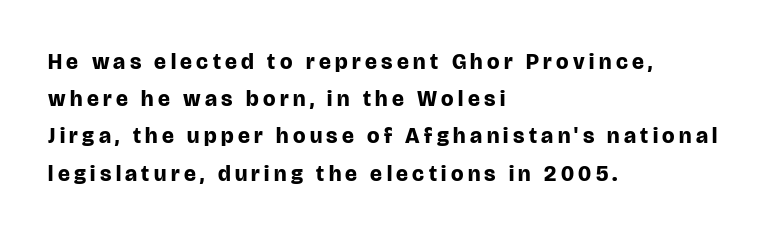
Q: Is the text bold? A: Yes.
Q: Is the text italic (slanted)? A: No, it is upright.
Q: Is the text underlined? A: No.
Q: How is the paragraph aligned? A: Left-aligned.
Q: Is the spacing between letters normal or unusually wide? A: Unusually wide.
Q: Is the spacing between lines tight, normal or loose? A: Normal.
